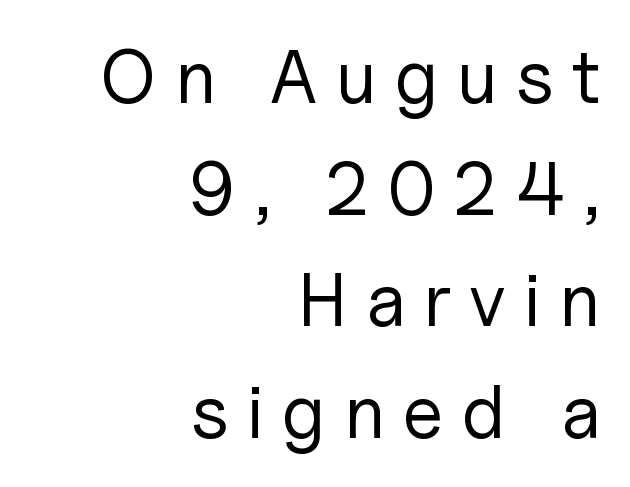
The image shows 75 px regular-weight sans-serif type, upright; set right-aligned, normal line spacing (1.49x), unusually wide letter spacing (+0.24 em), not underlined; low stroke contrast and a medium x-height.
